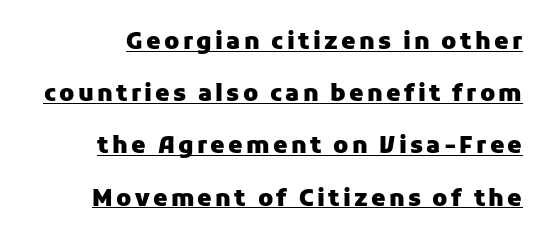
The typesetting leans heavy: a genuine bold. The lettering is marked with a stroke running underneath it. The designer dialed line spacing up above the default. In terms of posture, this sample is upright.
